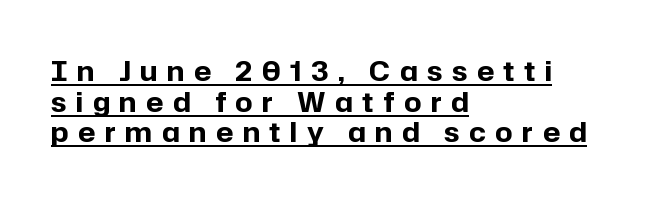
The image shows 27 px bold type, upright; set left-aligned, tight line spacing (1.13x), unusually wide letter spacing (+0.36 em), underlined.
